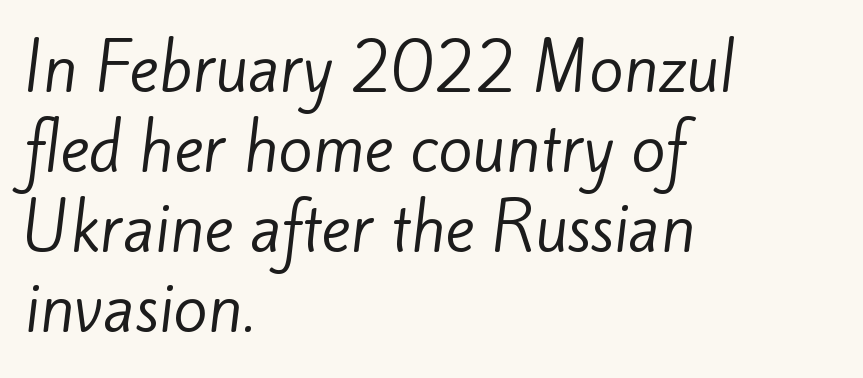
{"serif": "no", "bold": "no", "weight": "regular", "width": "normal", "stroke_contrast": "low", "x_height": "small", "monospaced": "no", "underline": "no", "align": "left", "line_spacing": "normal", "line_spacing_ratio": 1.29, "letter_spacing": "normal", "letter_spacing_em": 0.0, "glyph_px": 62}
